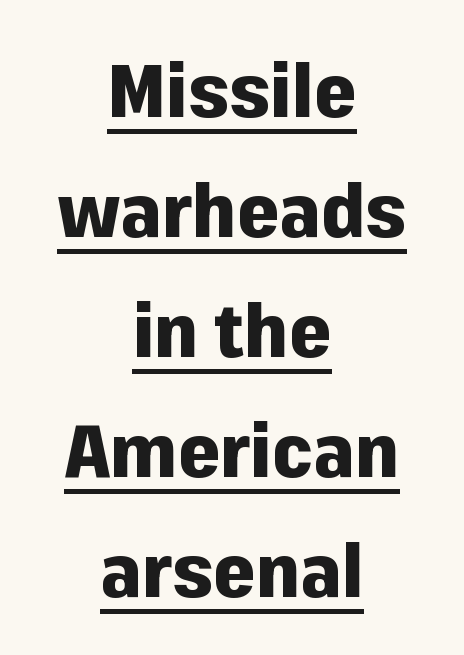
The image shows 75 px heavy sans-serif type, upright; set centered, normal line spacing (1.6x), normal letter spacing, underlined; low stroke contrast and a medium x-height.
